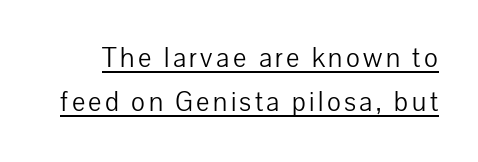
The image shows 28 px light sans-serif type, upright; set normal line spacing (1.58x), underlined; low stroke contrast and a medium x-height.
